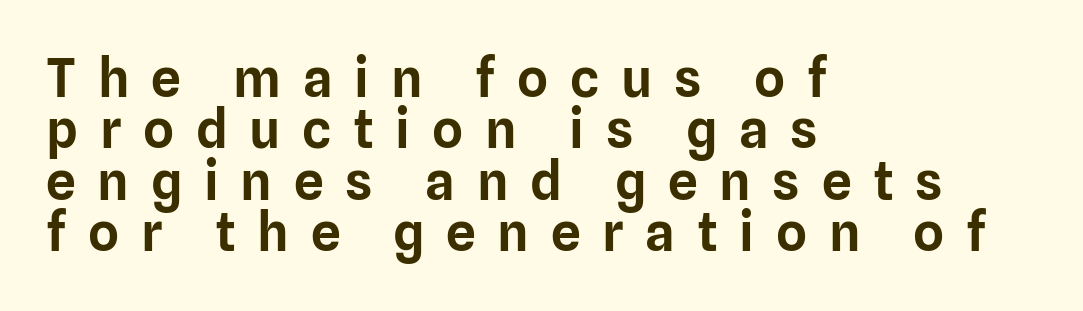
{"serif": "no", "italic": "no", "width": "normal", "stroke_contrast": "low", "x_height": "medium", "monospaced": "no", "underline": "no", "align": "left", "line_spacing": "tight", "line_spacing_ratio": 0.97, "letter_spacing": "wide", "letter_spacing_em": 0.41, "glyph_px": 53}
